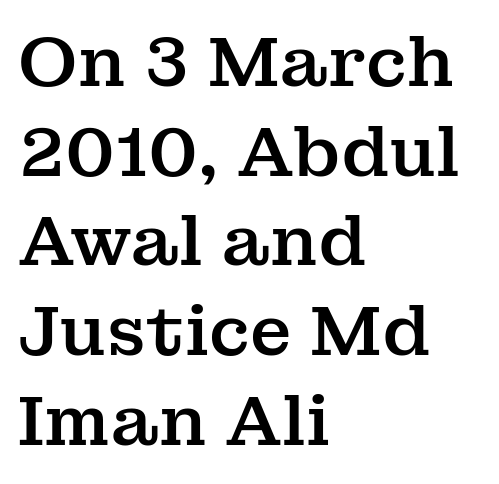
The image shows 69 px serif type, upright; set left-aligned, normal line spacing (1.3x), normal letter spacing, not underlined; medium stroke contrast and a medium x-height.
